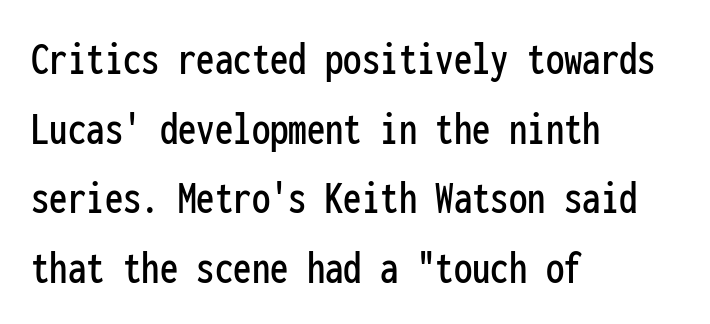
Q: Is the text italic (slanted)? A: No, it is upright.
Q: Is the typeface a serif or a sans-serif typeface? A: Sans-serif.
Q: Is the text underlined? A: No.
Q: How is the paragraph aligned? A: Left-aligned.
Q: Is the spacing between letters normal or unusually wide? A: Normal.
Q: Is the spacing between lines tight, normal or loose? A: Normal.
Q: Width (condensed, normal, or wide)? A: Condensed.
Q: Stroke contrast? A: Low.
Q: x-height? A: Medium.
Q: Monospaced? A: Yes.
